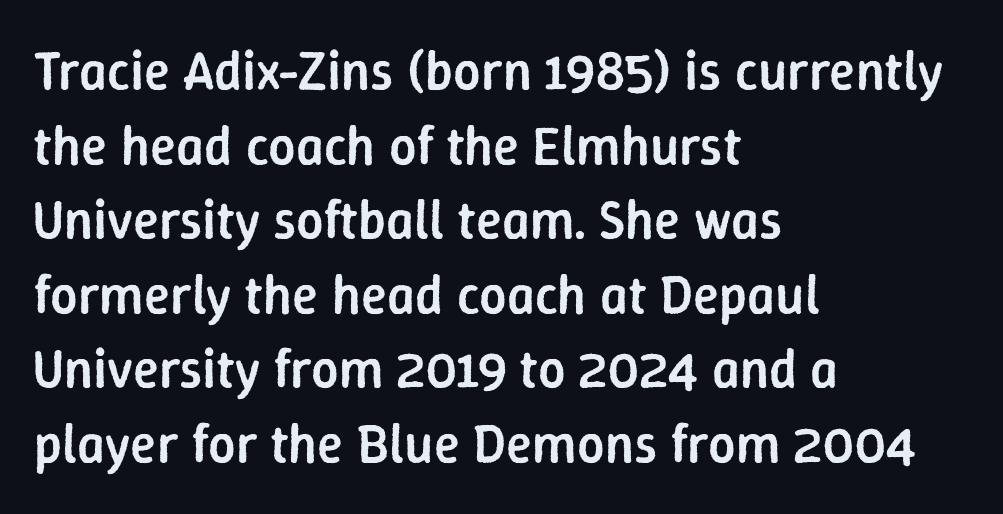
Font category for this specimen: sans-serif. This is the in-between weight designers call semibold or demi. The line texture is even and compact thanks to regular tracking. If you drew a line through each stem, it would be perfectly vertical.
